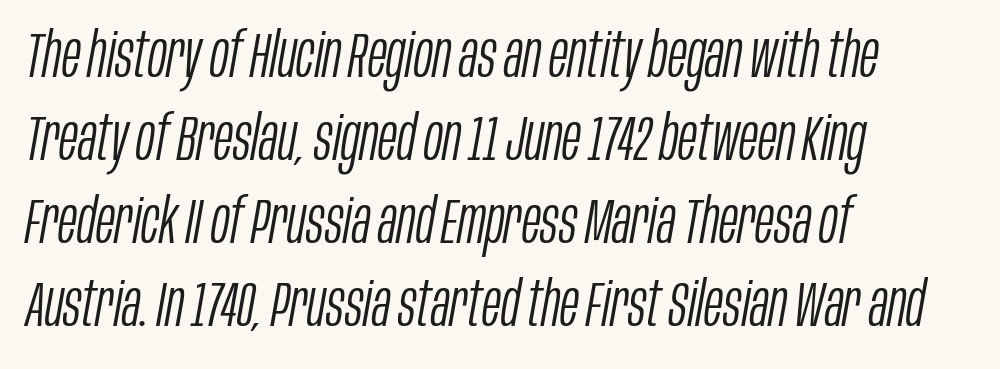
Q: Is the text bold? A: No.
Q: Is the text italic (slanted)? A: Yes, it leans right by about 10 degrees.
Q: Is the text underlined? A: No.
Q: How is the paragraph aligned? A: Left-aligned.
Q: Is the spacing between letters normal or unusually wide? A: Normal.
Q: Is the spacing between lines tight, normal or loose? A: Normal.
Q: Width (condensed, normal, or wide)? A: Condensed.
Q: Stroke contrast? A: Low.
Q: x-height? A: Large.
Q: Monospaced? A: No.
